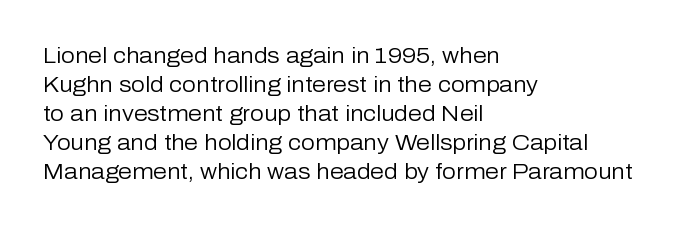
Q: Is the text bold? A: No.
Q: Is the text italic (slanted)? A: No, it is upright.
Q: Is the text underlined? A: No.
Q: How is the paragraph aligned? A: Left-aligned.
Q: Is the spacing between letters normal or unusually wide? A: Normal.
Q: Is the spacing between lines tight, normal or loose? A: Normal.
